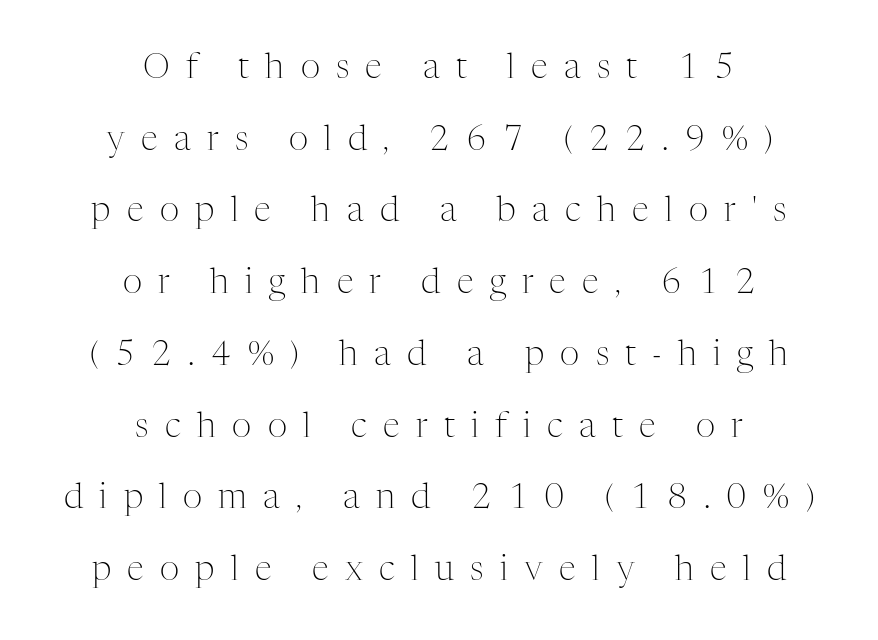
The image shows 34 px light serif type, upright; set centered, loose line spacing (2.11x), unusually wide letter spacing (+0.48 em), not underlined; medium stroke contrast and a medium x-height.
